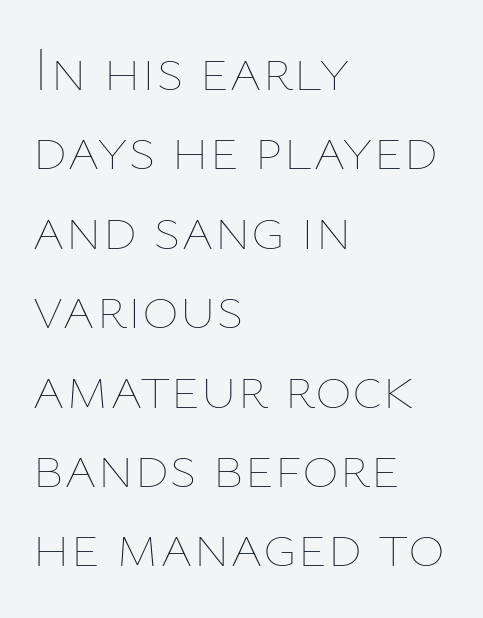
In terms of posture, this sample is upright. Each word holds together tightly as a unit, with standard inter-letter gaps. The passage is arranged the way most books set body copy — flush left. The font is comparable to plain body text, perhaps lighter. Successive baselines arrive at the customary interval.
